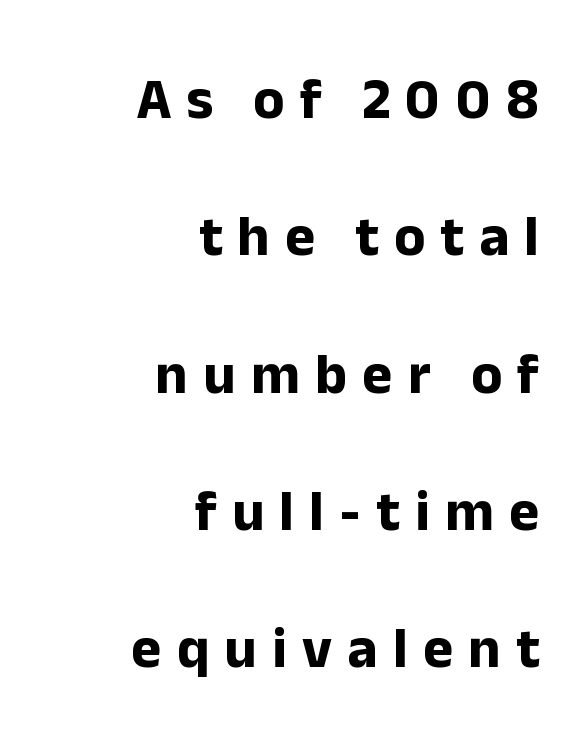
This rendering widens character spacing well past its baseline value. These lines are set flush right with a ragged left edge. Unmarked baselines from the first word to the last. The glyphs in this specimen are sans serif. Proportional: the letters do not fall into vertical columns. A typesetter would mark this as roman, not italic.
